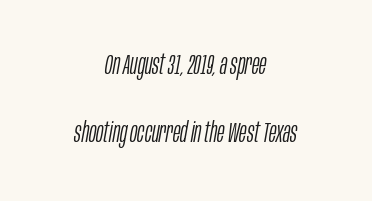
The image shows 28 px light, condensed type, italic (leaning right); set centered, loose line spacing (2.43x), normal letter spacing, not underlined; low stroke contrast and a large x-height.
